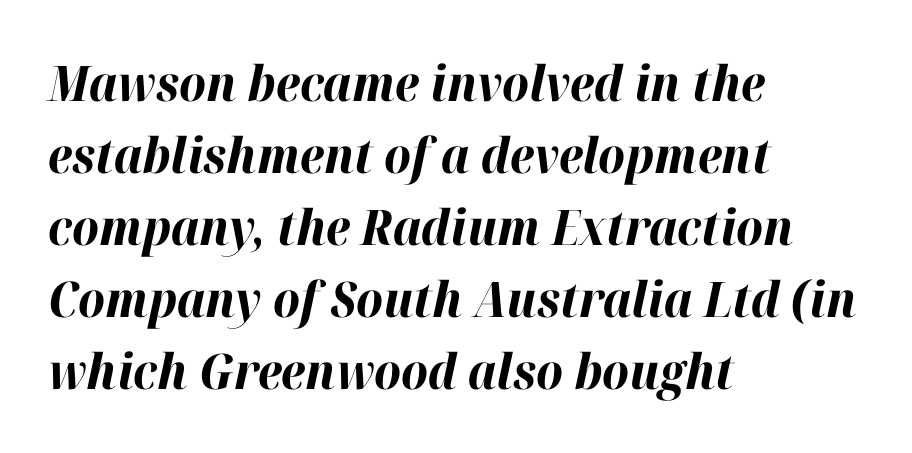
The image shows 49 px bold type, italic (leaning right); set left-aligned, normal line spacing (1.47x), normal letter spacing, not underlined; high stroke contrast and a medium x-height.
